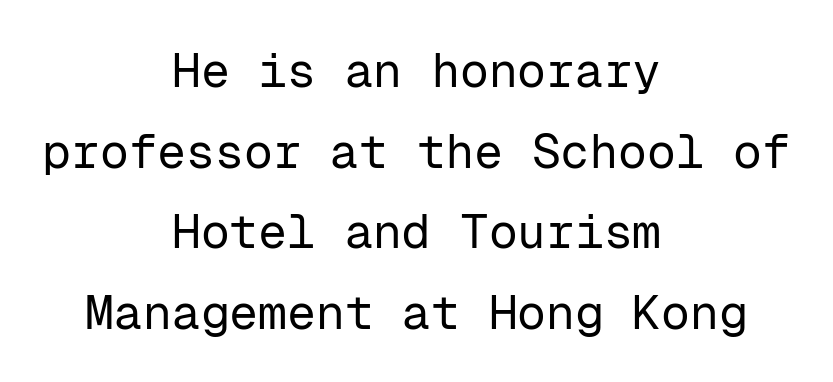
There is no visible air inserted between adjacent glyphs. Think of a typewriter: that constant character pitch is what you see here. Posture: upright roman. The font is comparable to plain body text, perhaps lighter. Serif or sans? Sans — the stroke terminals are bare.
